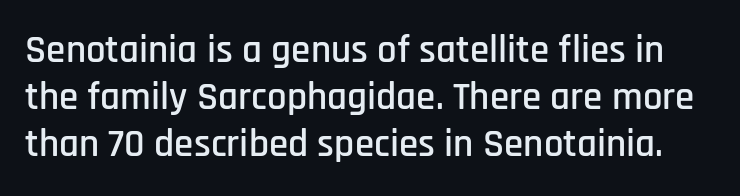
Glyph-to-glyph distance matches everyday printed text. The string is rendered with underlining switched off. Posture: straight, roman, zero tilt. Stroke terminals: plain, sans-serif. Spacing verdict: proportional, widths tailored to each character.
